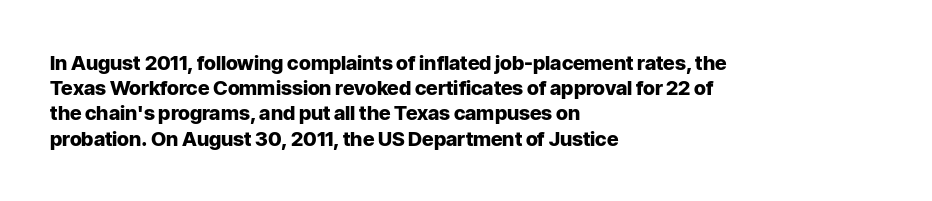
The image shows 20 px bold type, upright; set left-aligned, normal line spacing (1.26x), normal letter spacing, not underlined.
